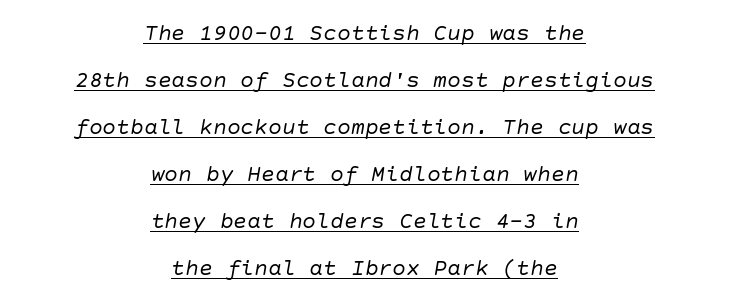
Bold? No — there's no thickening of the strokes. Short and long lines alike share a common midpoint. This rendering leaves character spacing at its baseline value. Slanted lettering throughout. Quick note: interline space is abundant. The string is rendered with underlining switched on.
